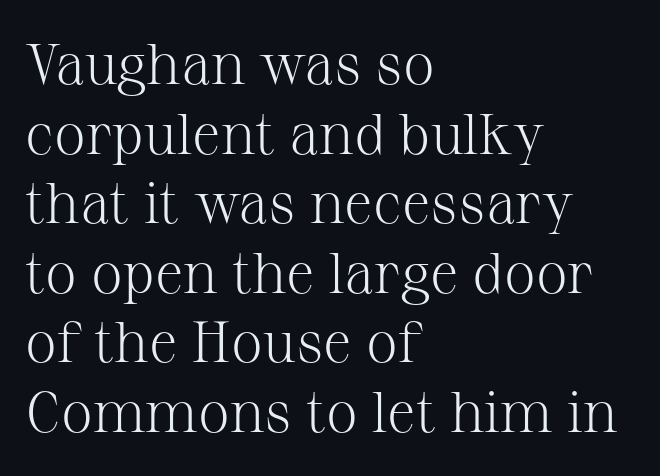
{"serif": "yes", "italic": "no", "bold": "no", "weight": "light", "width": "normal", "stroke_contrast": "medium", "x_height": "medium", "monospaced": "no", "underline": "no", "align": "left", "line_spacing_ratio": 1.22, "letter_spacing": "normal", "letter_spacing_em": 0.0, "glyph_px": 57}
